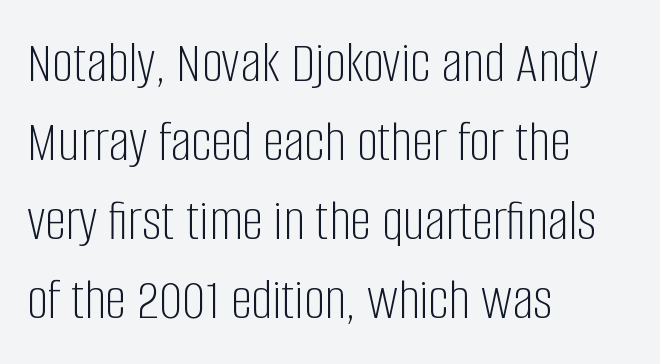
{"serif": "no", "italic": "no", "bold": "no", "weight": "light", "width": "condensed", "stroke_contrast": "low", "x_height": "large", "monospaced": "no", "underline": "no", "align": "left", "line_spacing": "normal", "line_spacing_ratio": 1.34, "letter_spacing": "normal", "letter_spacing_em": 0.0, "glyph_px": 59}
